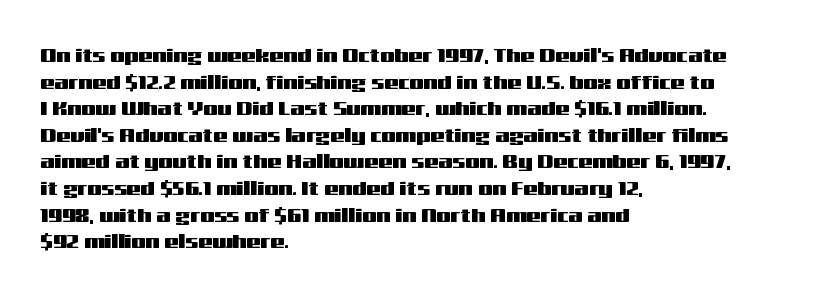
Which margin do the lines hug? The left one — the right edge is uneven. Do the letters lean? They stand straight. Students, note that the glyphs here touch the page at normal intervals. The block of text has a typical density, with ordinary space between rows. Unmarked baselines from the first word to the last.
